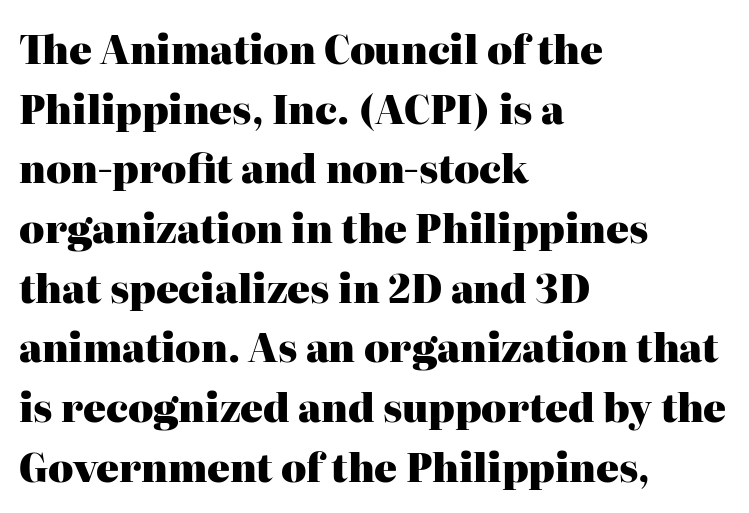
{"serif": "yes", "italic": "no", "bold": "yes", "weight": "heavy", "width": "normal", "stroke_contrast": "high", "x_height": "medium", "monospaced": "no", "underline": "no", "align": "left", "line_spacing": "normal", "line_spacing_ratio": 1.57, "letter_spacing": "normal", "letter_spacing_em": 0.0, "glyph_px": 38}
